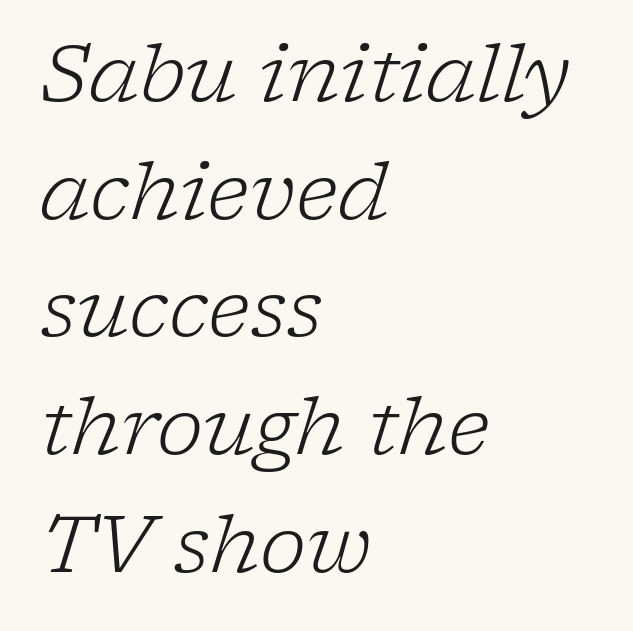
Q: Is the text bold? A: No.
Q: Is the text italic (slanted)? A: Yes, it leans right by about 17 degrees.
Q: Is the typeface a serif or a sans-serif typeface? A: Serif.
Q: Is the text underlined? A: No.
Q: How is the paragraph aligned? A: Left-aligned.
Q: Is the spacing between letters normal or unusually wide? A: Normal.
Q: Is the spacing between lines tight, normal or loose? A: Normal.
Q: Width (condensed, normal, or wide)? A: Normal.
Q: Stroke contrast? A: Low.
Q: x-height? A: Medium.
Q: Monospaced? A: No.
